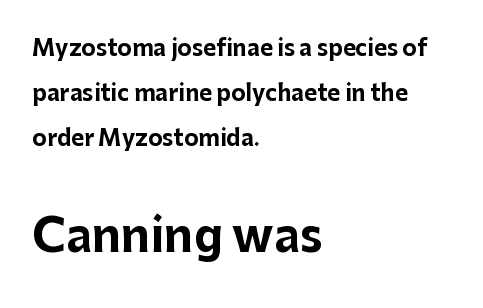
{"serif": "no", "italic": "no", "bold": "yes", "weight": "bold", "width": "normal", "stroke_contrast": "low", "x_height": "medium", "monospaced": "no", "underline": "no", "align": "left", "line_spacing": "loose", "line_spacing_ratio": 2.04, "letter_spacing": "normal", "letter_spacing_em": 0.0, "larger_block": "second", "size_ratio": 2.05, "glyph_px": 45}
